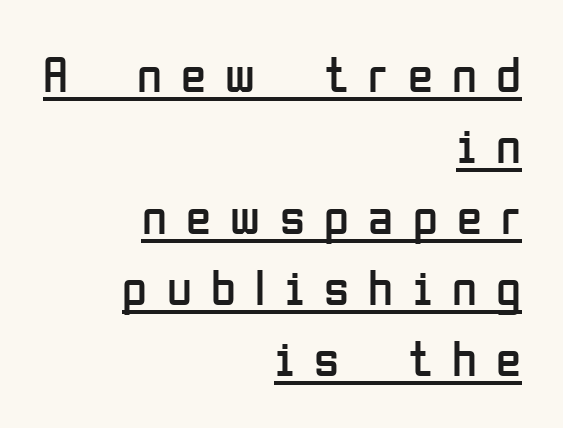
{"serif": "no", "italic": "no", "bold": "no", "weight": "regular", "width": "condensed", "stroke_contrast": "low", "x_height": "medium", "monospaced": "no", "underline": "yes", "align": "right", "line_spacing": "normal", "line_spacing_ratio": 1.39, "letter_spacing": "wide", "letter_spacing_em": 0.38, "glyph_px": 51}
